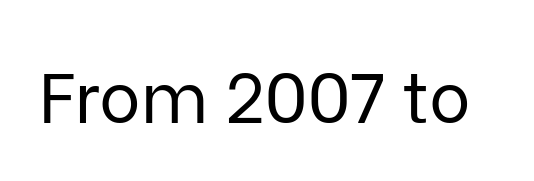
{"serif": "no", "italic": "no", "bold": "no", "weight": "regular", "width": "normal", "stroke_contrast": "low", "x_height": "medium", "monospaced": "no", "underline": "no", "letter_spacing": "normal", "letter_spacing_em": 0.0, "glyph_px": 70}
